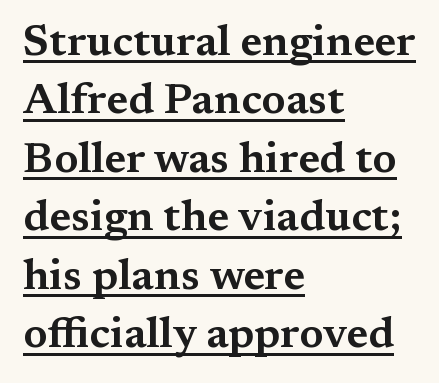
The image shows 43 px wide serif type, upright; set left-aligned, normal line spacing (1.36x), normal letter spacing, underlined; medium stroke contrast and a medium x-height.
